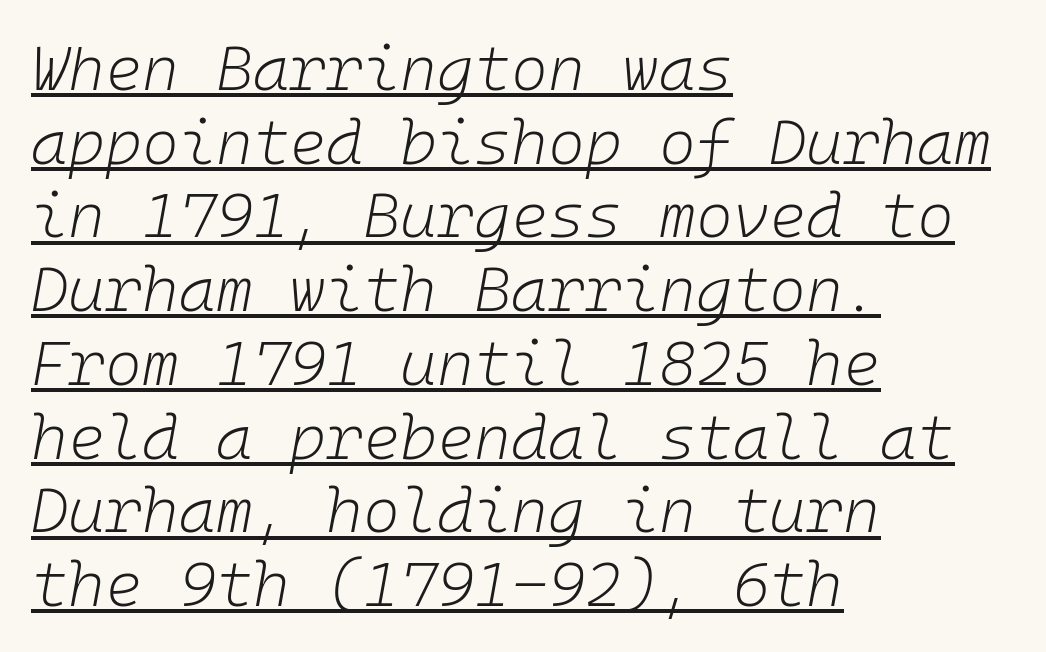
Q: Is the text bold? A: No.
Q: Is the text italic (slanted)? A: Yes, it leans right by about 10 degrees.
Q: Is the text underlined? A: Yes.
Q: How is the paragraph aligned? A: Left-aligned.
Q: Is the spacing between letters normal or unusually wide? A: Normal.
Q: Width (condensed, normal, or wide)? A: Normal.
Q: Stroke contrast? A: Low.
Q: x-height? A: Medium.
Q: Monospaced? A: Yes.
